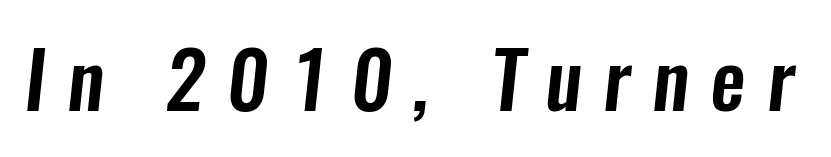
{"serif": "no", "width": "condensed", "stroke_contrast": "low", "x_height": "medium", "monospaced": "no", "underline": "no", "letter_spacing": "wide", "letter_spacing_em": 0.27, "glyph_px": 79}
